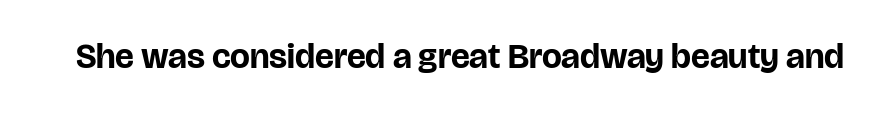
The image shows 35 px bold sans-serif type, upright; set normal letter spacing, not underlined; low stroke contrast and a large x-height.
